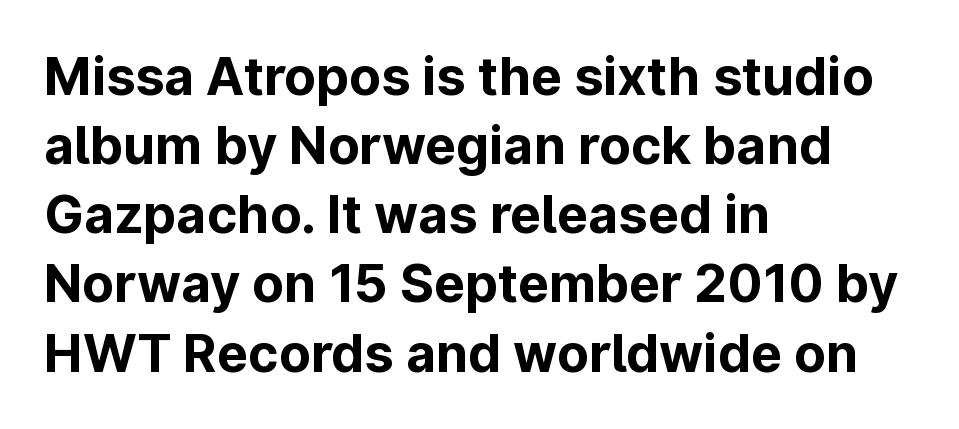
{"serif": "no", "italic": "no", "bold": "yes", "weight": "bold", "width": "normal", "stroke_contrast": "low", "x_height": "medium", "monospaced": "no", "underline": "no", "align": "left", "line_spacing": "normal", "line_spacing_ratio": 1.33, "letter_spacing": "normal", "letter_spacing_em": 0.0, "glyph_px": 52}
